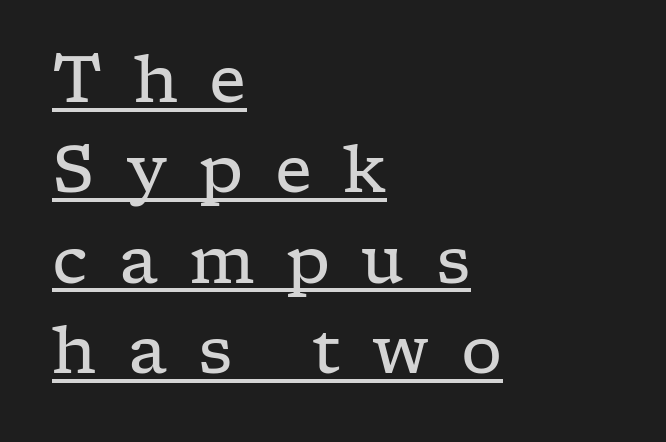
{"serif": "yes", "italic": "no", "bold": "no", "weight": "regular", "width": "wide", "stroke_contrast": "low", "x_height": "medium", "monospaced": "no", "underline": "yes", "align": "left", "line_spacing": "normal", "line_spacing_ratio": 1.39, "letter_spacing": "wide", "letter_spacing_em": 0.48, "glyph_px": 65}
